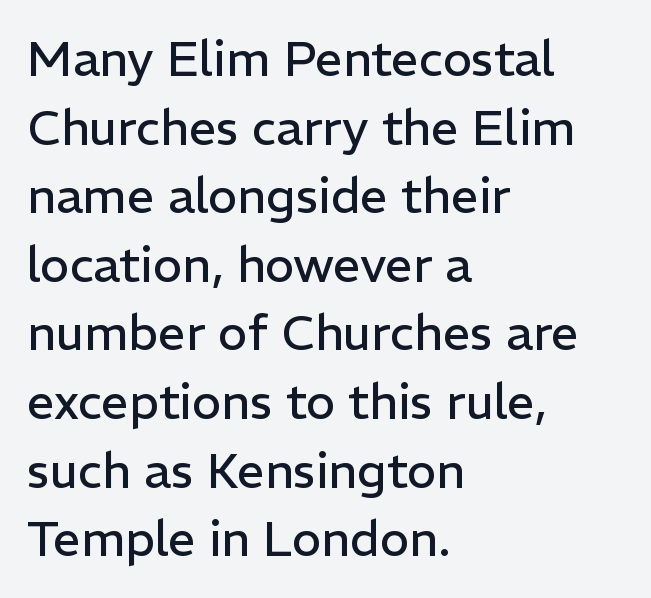
Regarding leading, the lines here are spaced in the standard way. Reading down the block, your eye returns to a fixed left position each line. Underlining? Definitely not there. You could not count columns in this text — the font is proportionally spaced. The font family rendered here belongs to the sans-serif group.
